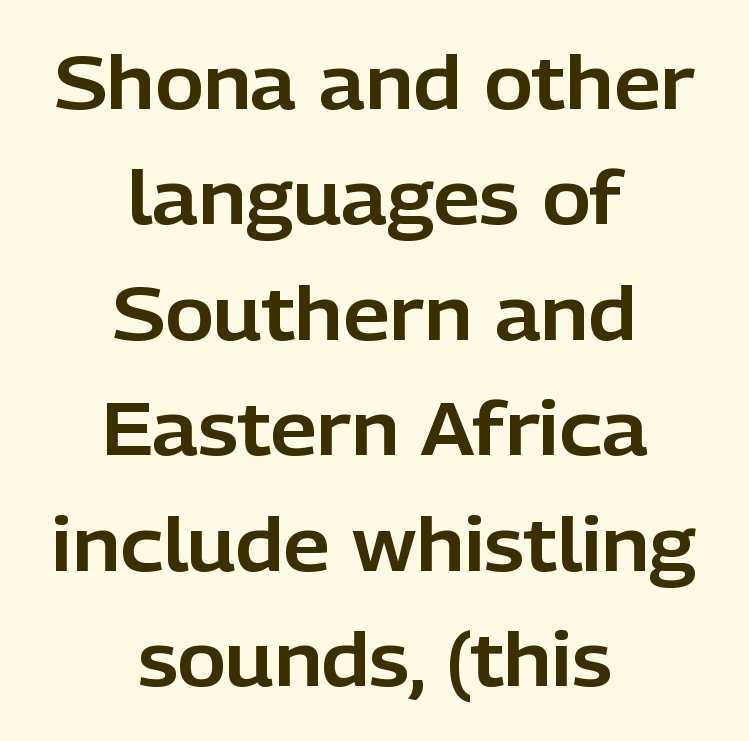
The string is rendered with underlining switched off. Words appear dense and cohesive because spacing is normal. The rendering uses natural spacing where letterforms have individual widths. Does the copy run flush right? No — it is centered line by line. A sans-serif font was chosen for this passage.
